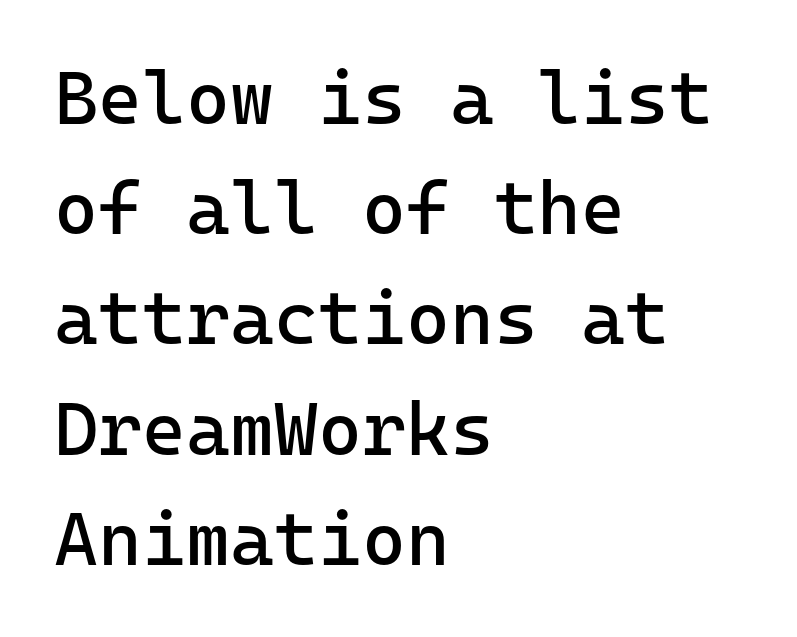
What stands out about the letter spacing? Nothing — it is the standard amount. Is this a fixed-width face? Yes — each glyph sits in an identical cell. The rendering uses a moderate line-height, typical for paragraphs. No word sits above an underline. Nope, no serifs anywhere on these letters. The lines are quadded left.
